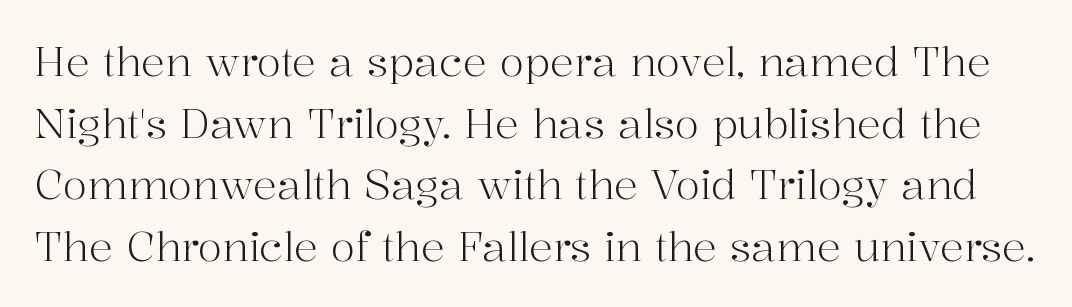
Q: Is the text bold? A: No.
Q: Is the text italic (slanted)? A: No, it is upright.
Q: Is the typeface a serif or a sans-serif typeface? A: Serif.
Q: Is the text underlined? A: No.
Q: Is the spacing between letters normal or unusually wide? A: Normal.
Q: Is the spacing between lines tight, normal or loose? A: Normal.
Q: Width (condensed, normal, or wide)? A: Normal.
Q: Stroke contrast? A: High.
Q: x-height? A: Medium.
Q: Monospaced? A: No.
